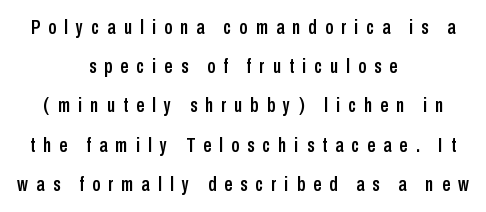
Q: Is the text italic (slanted)? A: No, it is upright.
Q: Is the text underlined? A: No.
Q: How is the paragraph aligned? A: Centered.
Q: Is the spacing between letters normal or unusually wide? A: Unusually wide.
Q: Is the spacing between lines tight, normal or loose? A: Loose.
